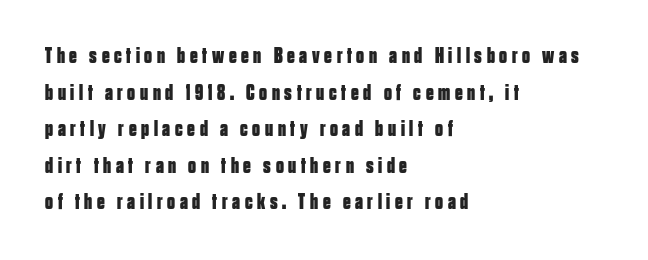
The image shows 22 px bold type, upright; set left-aligned, normal line spacing (1.66x), unusually wide letter spacing (+0.21 em), not underlined.
